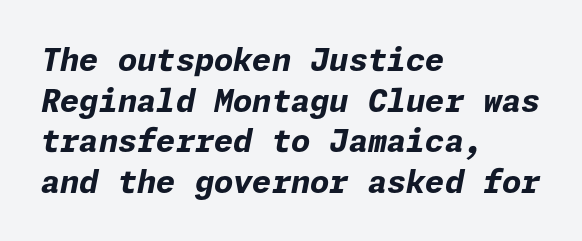
Each word holds together tightly as a unit, with standard inter-letter gaps. When letters slant like this, we call the style italic. The paragraph has a hard left edge and a soft right edge. This block has exactly the height ordinary leading produces. Honestly, there is no underline to notice here at all. Pretty heavy lettering here — definitely bold.
